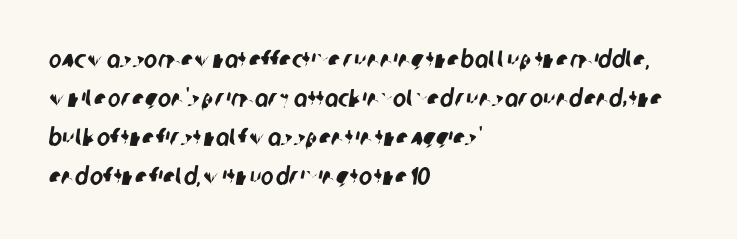
The image shows 25 px text type; set left-aligned, normal line spacing (1.56x), normal letter spacing, not underlined.
